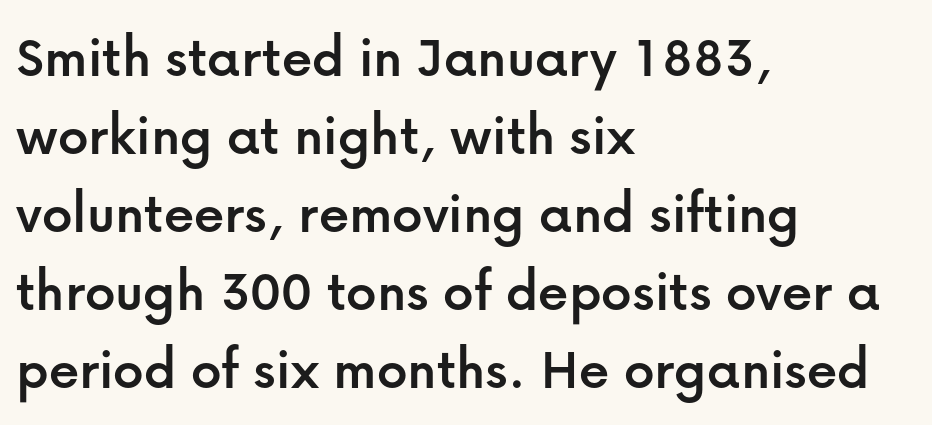
Q: Is the text italic (slanted)? A: No, it is upright.
Q: Is the typeface a serif or a sans-serif typeface? A: Sans-serif.
Q: Is the text underlined? A: No.
Q: How is the paragraph aligned? A: Left-aligned.
Q: Is the spacing between letters normal or unusually wide? A: Normal.
Q: Is the spacing between lines tight, normal or loose? A: Normal.
Q: Width (condensed, normal, or wide)? A: Normal.
Q: Stroke contrast? A: Low.
Q: x-height? A: Medium.
Q: Monospaced? A: No.
